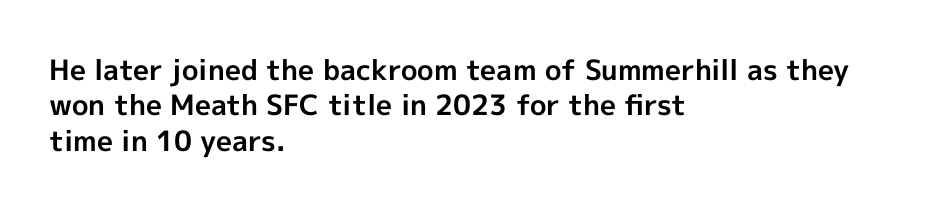
The image shows 28 px bold sans-serif type, upright; set left-aligned, normal line spacing (1.26x), normal letter spacing, not underlined; a medium x-height.
